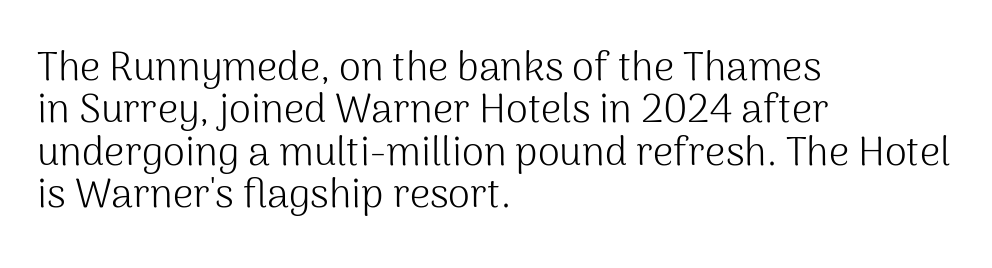
The image shows 40 px light sans-serif type, upright; set left-aligned, tight line spacing (1.06x), normal letter spacing, not underlined; medium stroke contrast and a medium x-height.
